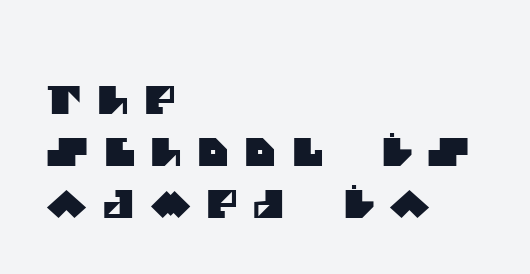
{"serif": "no", "width": "normal", "stroke_contrast": "medium", "x_height": "large", "monospaced": "no", "underline": "no", "align": "left", "line_spacing": "normal", "line_spacing_ratio": 1.37, "letter_spacing": "wide", "letter_spacing_em": 0.41, "glyph_px": 38}
